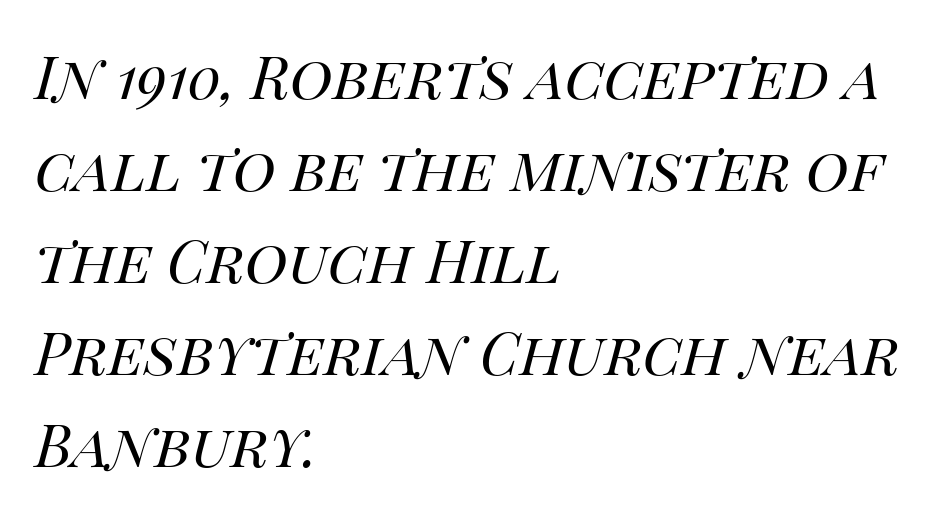
The image shows 59 px regular-weight type, italic (leaning right); set left-aligned, normal line spacing (1.56x), normal letter spacing, not underlined; high stroke contrast and a large x-height.
